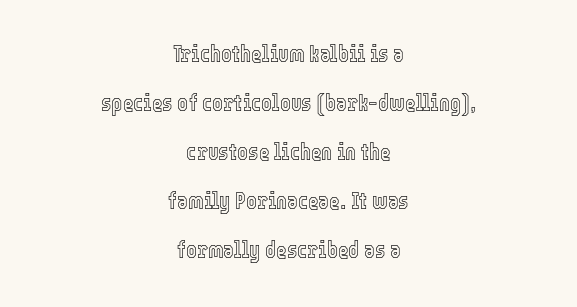
Q: Is the text italic (slanted)? A: No, it is upright.
Q: Is the text underlined? A: No.
Q: How is the paragraph aligned? A: Centered.
Q: Is the spacing between letters normal or unusually wide? A: Normal.
Q: Is the spacing between lines tight, normal or loose? A: Loose.
